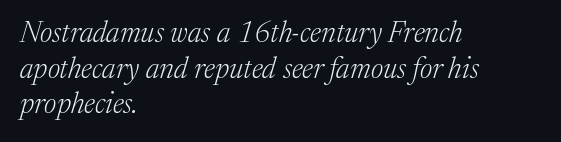
{"serif": "yes", "italic": "yes", "lean": "right", "slant_degrees": 17, "bold": "no", "weight": "light", "width": "normal", "stroke_contrast": "medium", "x_height": "medium", "monospaced": "no", "underline": "no", "align": "left", "line_spacing_ratio": 1.23, "letter_spacing": "normal", "letter_spacing_em": 0.0, "glyph_px": 29}
